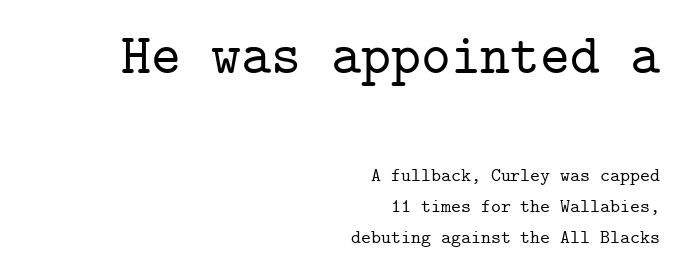
{"serif": "yes", "italic": "no", "width": "normal", "stroke_contrast": "low", "x_height": "medium", "monospaced": "yes", "underline": "no", "align": "right", "line_spacing": "normal", "line_spacing_ratio": 1.65, "letter_spacing": "normal", "letter_spacing_em": 0.0, "larger_block": "first", "size_ratio": 3.0, "glyph_px": 57}
